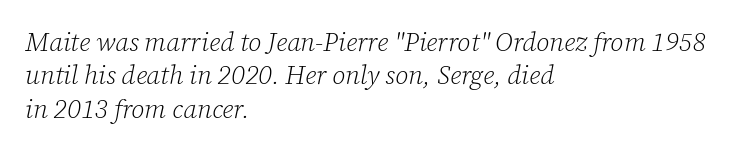
Q: Is the text bold? A: No.
Q: Is the text italic (slanted)? A: Yes, it leans right by about 12 degrees.
Q: Is the text underlined? A: No.
Q: How is the paragraph aligned? A: Left-aligned.
Q: Is the spacing between letters normal or unusually wide? A: Normal.
Q: Is the spacing between lines tight, normal or loose? A: Normal.
